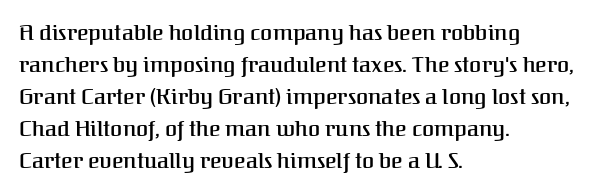
The image shows 22 px text type, upright; set left-aligned, normal line spacing (1.45x), normal letter spacing, not underlined.
